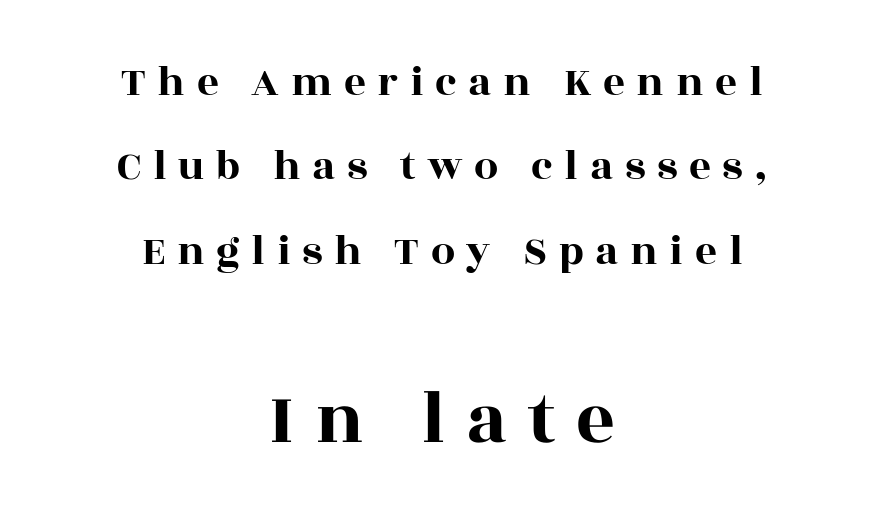
Q: Is the text italic (slanted)? A: No, it is upright.
Q: Is the typeface a serif or a sans-serif typeface? A: Serif.
Q: Is the text underlined? A: No.
Q: How is the paragraph aligned? A: Centered.
Q: Is the spacing between letters normal or unusually wide? A: Unusually wide.
Q: Is the spacing between lines tight, normal or loose? A: Loose.
Q: Which block of text is set in a larger size, the first (top) or the second (bottom)? A: The second (bottom) one.
Q: Width (condensed, normal, or wide)? A: Wide.
Q: x-height? A: Large.
Q: Monospaced? A: No.
